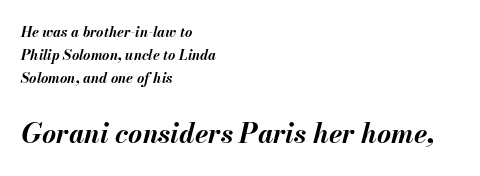
Q: Is the text bold? A: Yes.
Q: Is the text italic (slanted)? A: Yes, it leans right by about 13 degrees.
Q: Is the text underlined? A: No.
Q: How is the paragraph aligned? A: Left-aligned.
Q: Is the spacing between letters normal or unusually wide? A: Normal.
Q: Is the spacing between lines tight, normal or loose? A: Normal.
Q: Which block of text is set in a larger size, the first (top) or the second (bottom)? A: The second (bottom) one.
